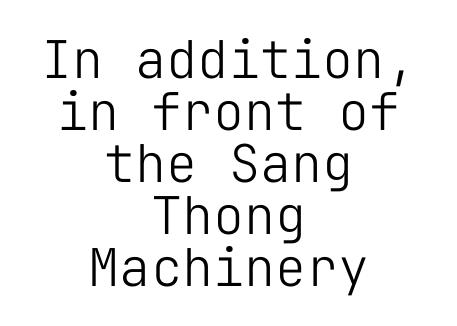
The text block is weighted toward neither margin, spreading evenly from the middle. The baseline area is clear. Weight: not bold — regular or lighter. The axis of the letterforms is exactly vertical.
